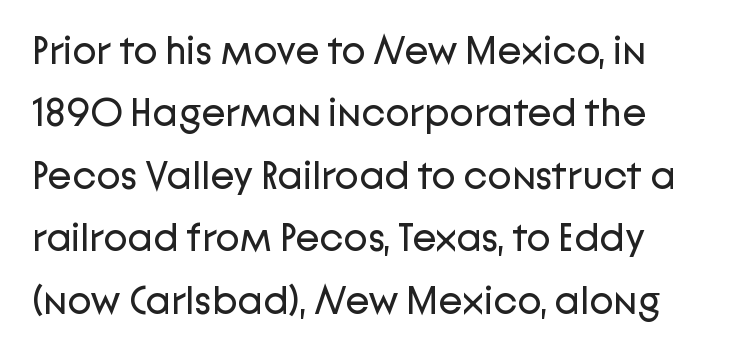
The image shows 40 px regular-weight sans-serif type, upright; set left-aligned, normal line spacing (1.56x), normal letter spacing, not underlined; low stroke contrast and a medium x-height.
